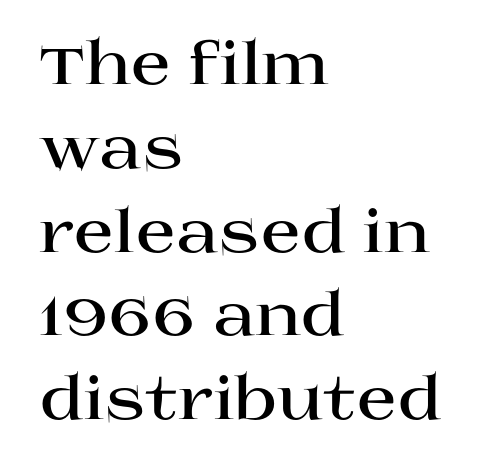
Q: Is the text bold? A: Yes.
Q: Is the text italic (slanted)? A: No, it is upright.
Q: Is the typeface a serif or a sans-serif typeface? A: Serif.
Q: Is the text underlined? A: No.
Q: How is the paragraph aligned? A: Left-aligned.
Q: Is the spacing between letters normal or unusually wide? A: Normal.
Q: Is the spacing between lines tight, normal or loose? A: Normal.
Q: Width (condensed, normal, or wide)? A: Wide.
Q: Stroke contrast? A: High.
Q: x-height? A: Large.
Q: Monospaced? A: No.
